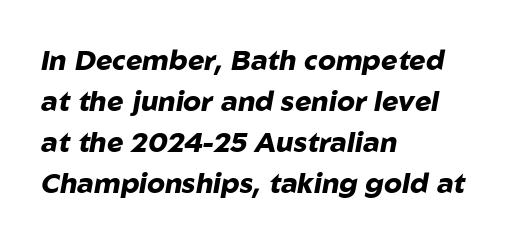
The image shows 28 px heavy type, italic (leaning right); set left-aligned, normal line spacing (1.46x), normal letter spacing, not underlined; low stroke contrast and a medium x-height.
